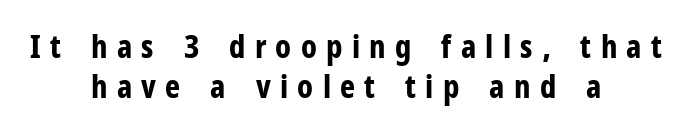
{"serif": "no", "italic": "no", "bold": "yes", "weight": "bold", "width": "condensed", "stroke_contrast": "low", "x_height": "medium", "monospaced": "no", "underline": "no", "align": "center", "line_spacing": "normal", "line_spacing_ratio": 1.25, "letter_spacing": "wide", "letter_spacing_em": 0.29, "glyph_px": 32}
